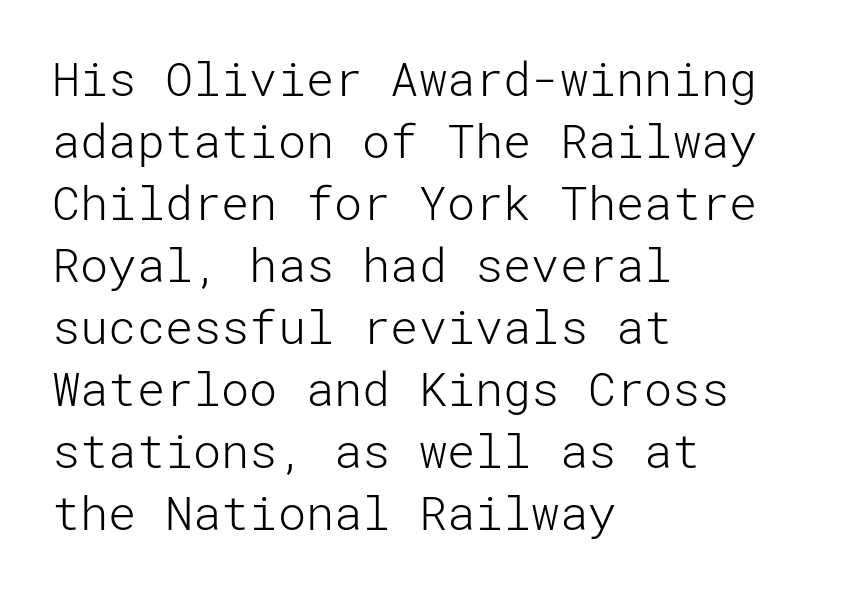
Q: Is the text bold? A: No.
Q: Is the text italic (slanted)? A: No, it is upright.
Q: Is the typeface a serif or a sans-serif typeface? A: Sans-serif.
Q: Is the text underlined? A: No.
Q: How is the paragraph aligned? A: Left-aligned.
Q: Is the spacing between letters normal or unusually wide? A: Normal.
Q: Is the spacing between lines tight, normal or loose? A: Normal.
Q: Width (condensed, normal, or wide)? A: Normal.
Q: Stroke contrast? A: Low.
Q: x-height? A: Medium.
